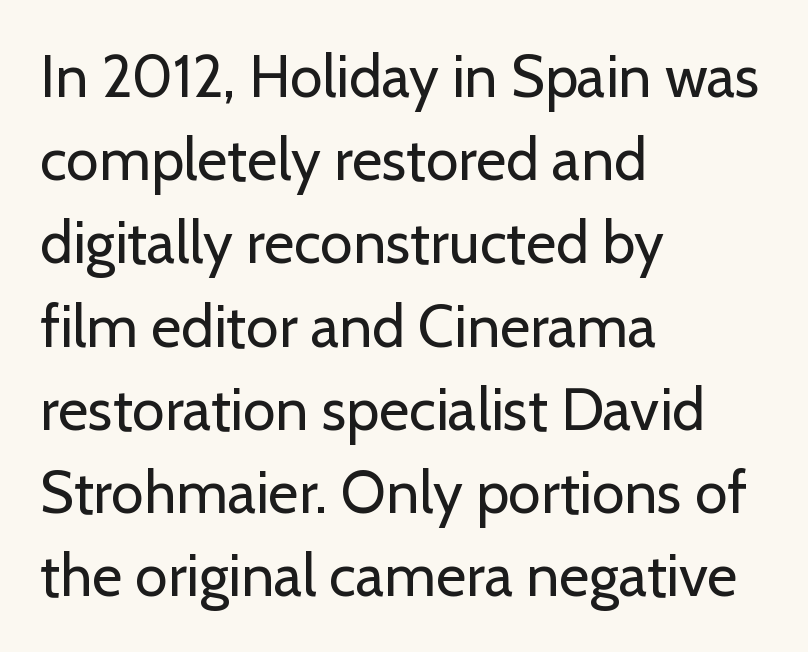
{"serif": "no", "italic": "no", "bold": "no", "weight": "regular", "width": "normal", "stroke_contrast": "low", "x_height": "medium", "monospaced": "no", "underline": "no", "align": "left", "line_spacing": "normal", "line_spacing_ratio": 1.41, "letter_spacing": "normal", "letter_spacing_em": 0.0, "glyph_px": 59}
